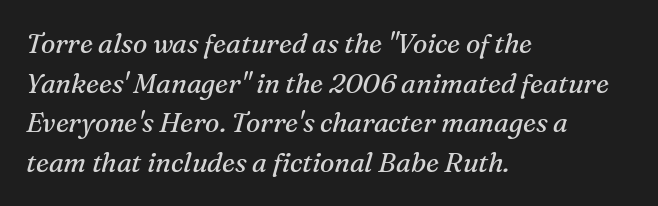
Q: Is the text bold? A: No.
Q: Is the text italic (slanted)? A: Yes, it leans right by about 16 degrees.
Q: Is the text underlined? A: No.
Q: How is the paragraph aligned? A: Left-aligned.
Q: Is the spacing between letters normal or unusually wide? A: Normal.
Q: Is the spacing between lines tight, normal or loose? A: Normal.
